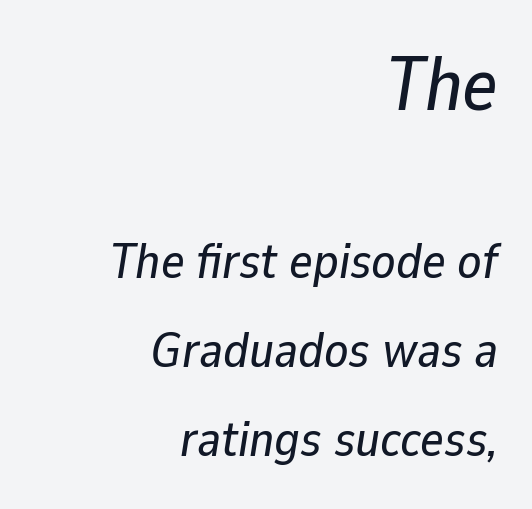
Q: Is the text italic (slanted)? A: Yes, it leans right by about 9 degrees.
Q: Is the text underlined? A: No.
Q: How is the paragraph aligned? A: Right-aligned.
Q: Is the spacing between letters normal or unusually wide? A: Normal.
Q: Which block of text is set in a larger size, the first (top) or the second (bottom)? A: The first (top) one.
Q: Width (condensed, normal, or wide)? A: Normal.
Q: Stroke contrast? A: Low.
Q: x-height? A: Medium.
Q: Monospaced? A: No.
